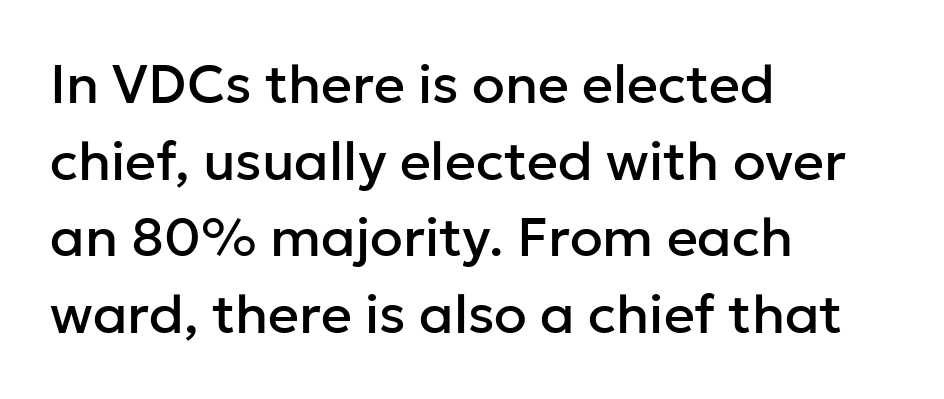
The image shows 54 px sans-serif type, upright; set left-aligned, normal line spacing (1.42x), normal letter spacing, not underlined; low stroke contrast and a medium x-height.
